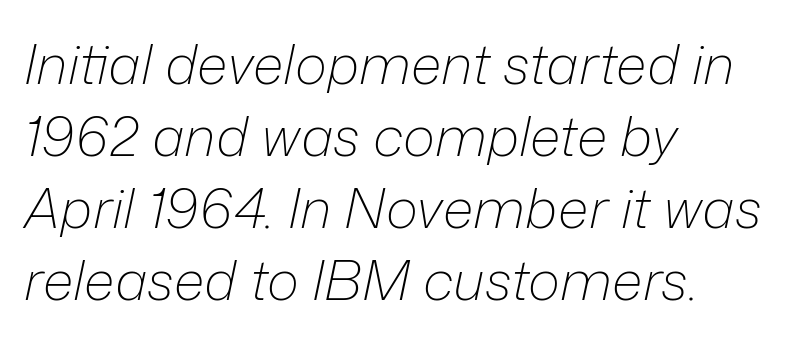
Proportional: the letters do not fall into vertical columns. The lines in this sample share a left origin and differ only in where they stop. Lines of text with bare space underneath. Characters are canted at an angle relative to the baseline's perpendicular. Caption: face not bold, strokes unweighted.
